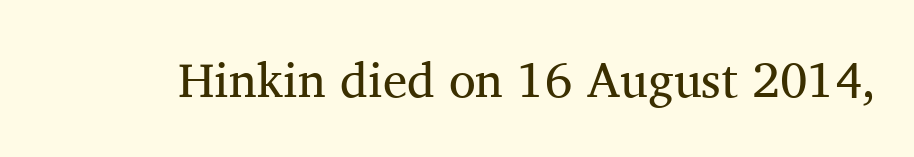
The image shows 49 px regular-weight serif type, upright; set normal letter spacing, not underlined; medium stroke contrast and a medium x-height.
